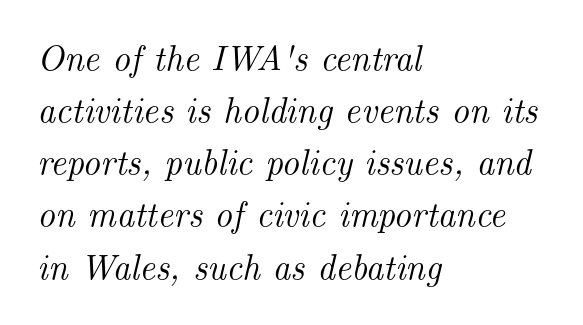
Q: Is the text italic (slanted)? A: Yes, it leans right by about 14 degrees.
Q: Is the typeface a serif or a sans-serif typeface? A: Serif.
Q: Is the text underlined? A: No.
Q: How is the paragraph aligned? A: Left-aligned.
Q: Is the spacing between letters normal or unusually wide? A: Normal.
Q: Is the spacing between lines tight, normal or loose? A: Normal.
Q: Width (condensed, normal, or wide)? A: Normal.
Q: Stroke contrast? A: Medium.
Q: x-height? A: Small.
Q: Monospaced? A: No.
